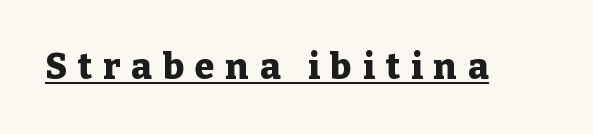
Tracking here is generous; glyphs stand well apart from one another. Every stem runs plumb, perpendicular to the baseline. The letters advance in unequal steps, a hallmark of proportional type. Look at the bottom of the vertical strokes: they flare into serifs here. These words are printed bold, with thick strokes throughout.
